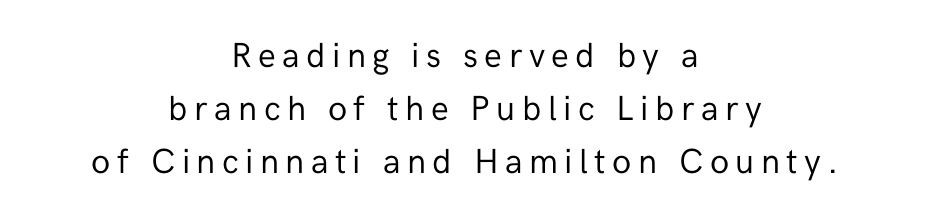
The image shows 35 px regular-weight sans-serif type, upright; set centered, normal line spacing (1.51x), not underlined; low stroke contrast and a medium x-height.
